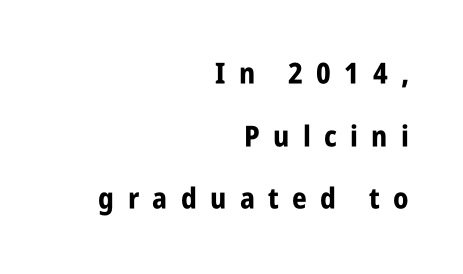
Looks like regular typesetting: each glyph gets only the width it needs. Summary of weight: heavy, a full bold. The designer dialed line spacing up above the default. Stroke terminals: plain, sans-serif. These lines stack with their right ends in a neat column. In terms of posture, this sample is upright.
